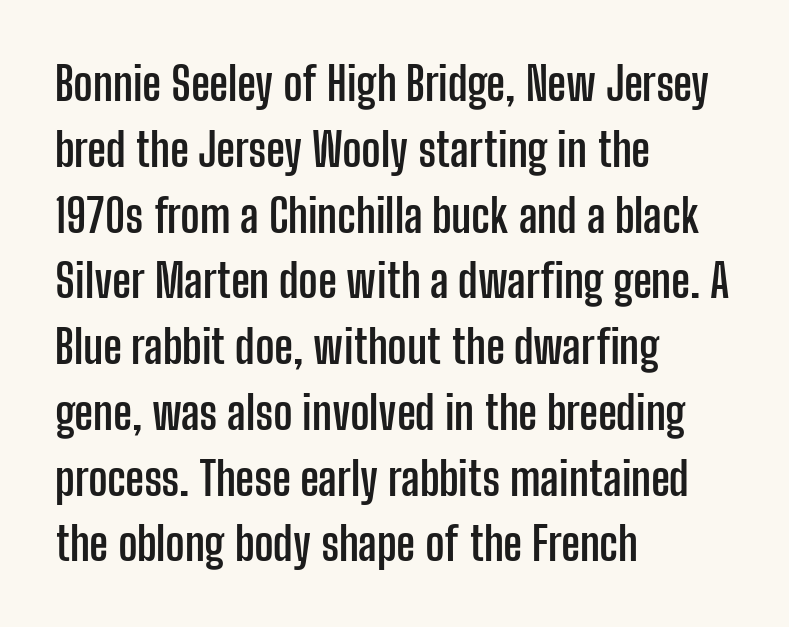
The image shows 46 px semibold, condensed sans-serif type, upright; set left-aligned, normal line spacing (1.43x), normal letter spacing, not underlined; low stroke contrast and a medium x-height.
